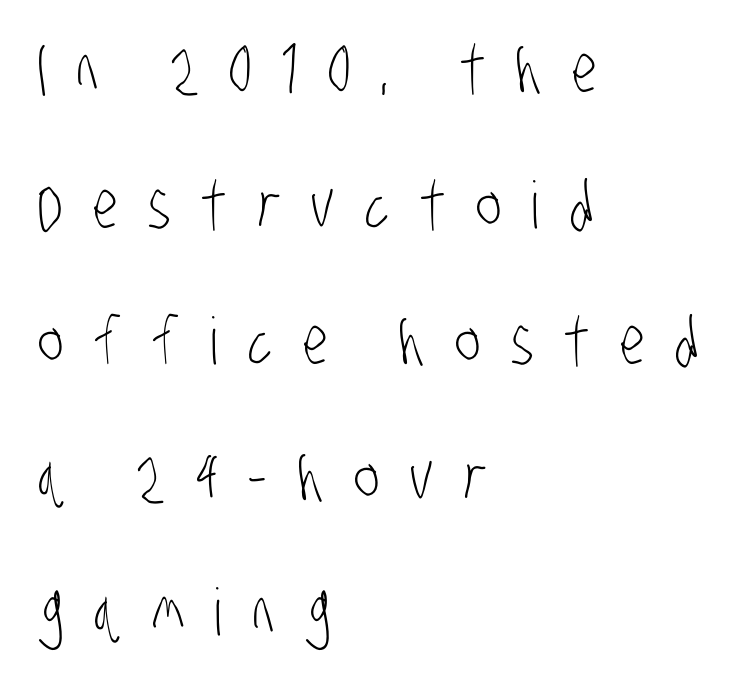
{"serif": "no", "bold": "no", "weight": "light", "width": "condensed", "stroke_contrast": "low", "x_height": "large", "monospaced": "no", "underline": "no", "align": "left", "line_spacing": "loose", "line_spacing_ratio": 2.09, "letter_spacing": "wide", "letter_spacing_em": 0.47, "glyph_px": 65}
